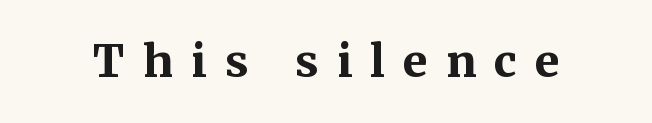
The image shows 44 px bold serif type, upright; set unusually wide letter spacing (+0.42 em), not underlined; medium stroke contrast and a medium x-height.
